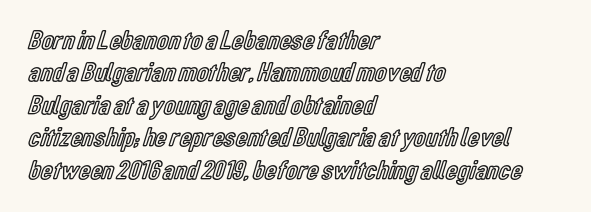
Q: Is the text italic (slanted)? A: Yes.
Q: Is the text underlined? A: No.
Q: How is the paragraph aligned? A: Left-aligned.
Q: Is the spacing between letters normal or unusually wide? A: Normal.
